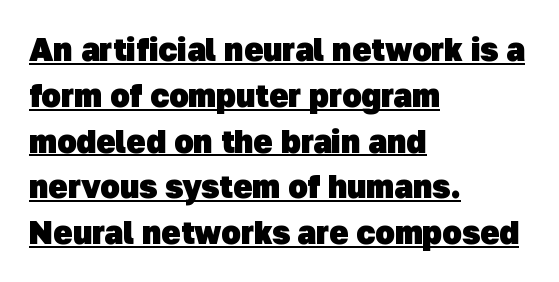
Does the type have serifs? No, each stem ends abruptly. The typesetter chose a ragged-right arrangement here. Caption: lettering with a line underneath. Do the characters align in a grid? No, the font is proportional. The leading is moderate, giving the passage an even texture. Students, note that the glyphs here touch the page at normal intervals.
